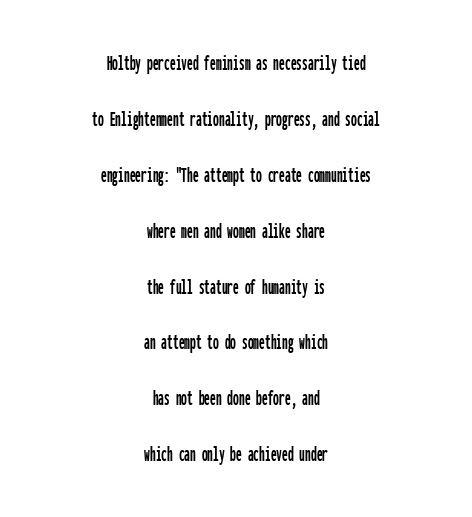
{"italic": "no", "underline": "no", "align": "center", "line_spacing": "loose", "line_spacing_ratio": 2.43, "letter_spacing": "normal", "letter_spacing_em": 0.0, "glyph_px": 23}
